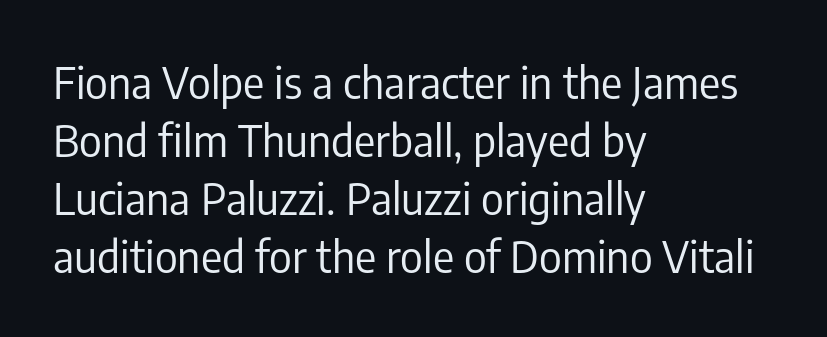
Ink coverage per letter is moderate at most. Unmarked baselines from the first word to the last. The rendering uses natural spacing where letterforms have individual widths. Classification — sans serif.
